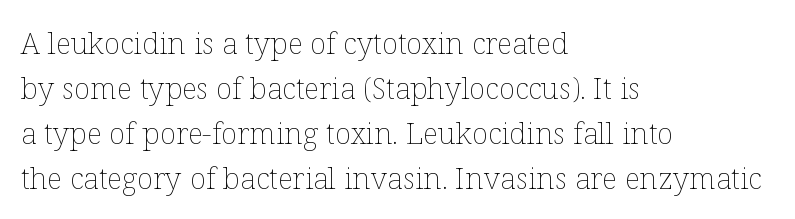
It's the straight-up-and-down kind of type. Each new line begins a customary step beneath the previous one. These lines are rendered in a variable-pitch font. The font sits on the lighter half of the weight spectrum, regular included. Only glyphs here, with clear space below each row. Short note: letters normally spaced.
